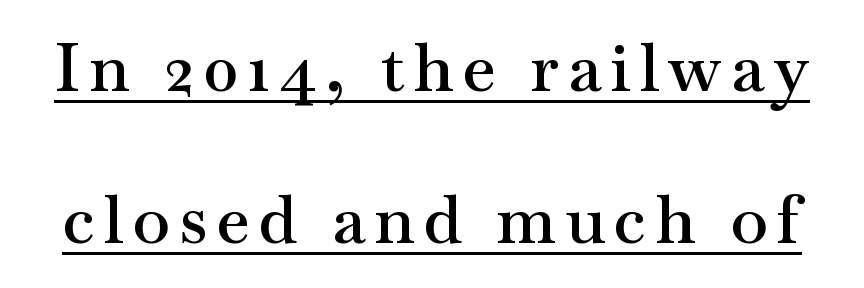
{"serif": "yes", "italic": "no", "bold": "semi", "weight": "semibold", "width": "wide", "stroke_contrast": "medium", "x_height": "small", "monospaced": "no", "underline": "yes", "line_spacing": "loose", "line_spacing_ratio": 2.27, "glyph_px": 67}
